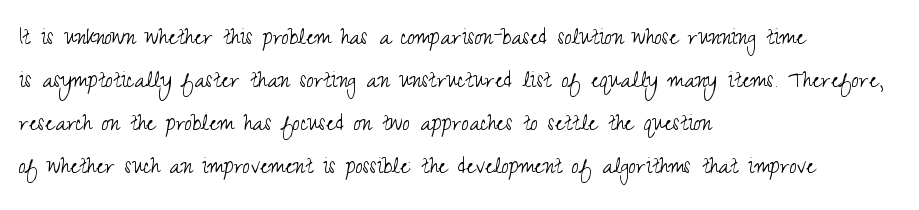
Line beginnings align vertically; line endings do not. Quick note: not italic, upright. No chunkiness to these letters — they're not bold. Default kerning and tracking; the words read as compact shapes.
